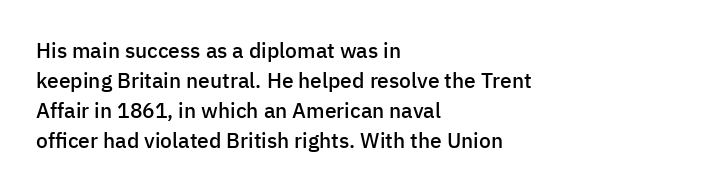
Q: Is the text bold? A: Semi-bold.
Q: Is the text italic (slanted)? A: No, it is upright.
Q: Is the text underlined? A: No.
Q: How is the paragraph aligned? A: Left-aligned.
Q: Is the spacing between letters normal or unusually wide? A: Normal.
Q: Is the spacing between lines tight, normal or loose? A: Normal.
